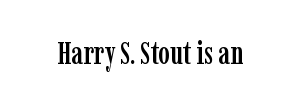
Q: Is the text italic (slanted)? A: No, it is upright.
Q: Is the typeface a serif or a sans-serif typeface? A: Serif.
Q: Is the text underlined? A: No.
Q: Is the spacing between letters normal or unusually wide? A: Normal.
Q: Width (condensed, normal, or wide)? A: Condensed.
Q: Stroke contrast? A: Low.
Q: x-height? A: Medium.
Q: Monospaced? A: No.
